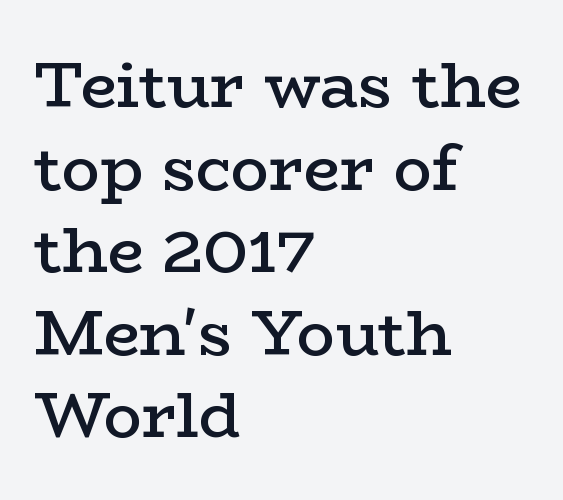
{"serif": "yes", "italic": "no", "bold": "semi", "weight": "semibold", "width": "wide", "stroke_contrast": "low", "x_height": "medium", "monospaced": "no", "underline": "no", "align": "left", "line_spacing": "normal", "line_spacing_ratio": 1.29, "letter_spacing": "normal", "letter_spacing_em": 0.0, "glyph_px": 64}
